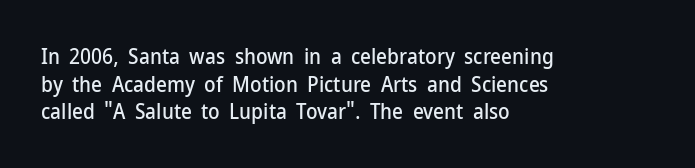
{"italic": "no", "underline": "no", "align": "left", "line_spacing": "normal", "line_spacing_ratio": 1.31, "letter_spacing": "normal", "letter_spacing_em": 0.0, "glyph_px": 21}
